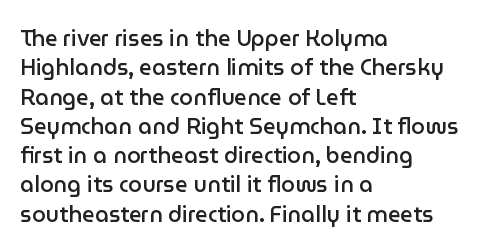
Unmarked baselines from the first word to the last. Does the copy run flush right? No — it runs flush left. Every stem runs plumb, perpendicular to the baseline. Each glyph is drawn with semibold strokes, heavier than normal yet not fully bold. The rendering keeps characters at their native spacing.
